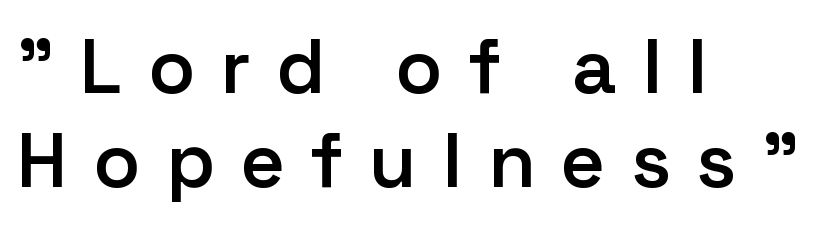
The image shows 77 px semibold sans-serif type, upright; set left-aligned, line spacing 1.22x, unusually wide letter spacing (+0.33 em), not underlined; low stroke contrast and a medium x-height.
